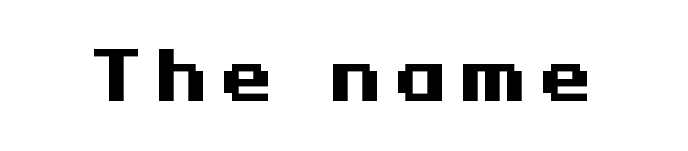
Is this a sans? Yes — the strokes have no serifs. Clear beneath every line of the passage. Upright lettering throughout. Honestly, the letter spacing is so wide it's the main thing you notice. Weight: bold.
